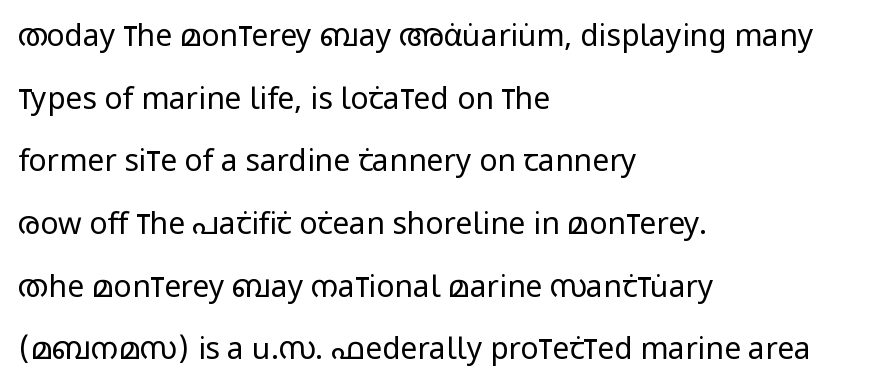
Unmarked baselines from the first word to the last. Line beginnings align vertically; line endings do not. The weight tops out at a normal text grade. Style check: upright. Typographically, this falls in the sans-serif category. How are the letters spaced? Ordinarily, with no added tracking.
